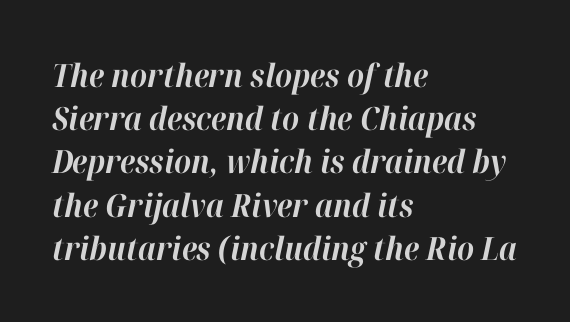
{"italic": "yes", "lean": "right", "slant_degrees": 12, "bold": "yes", "weight": "bold", "width": "normal", "stroke_contrast": "high", "x_height": "medium", "monospaced": "no", "underline": "no", "align": "left", "line_spacing": "normal", "line_spacing_ratio": 1.35, "letter_spacing": "normal", "letter_spacing_em": 0.0, "glyph_px": 32}
